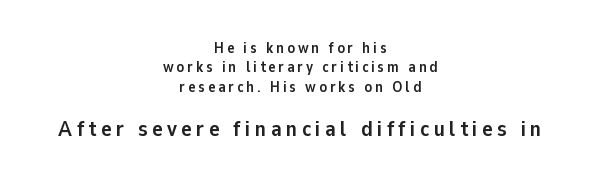
Q: Is the text bold? A: Yes.
Q: Is the text italic (slanted)? A: No, it is upright.
Q: Is the text underlined? A: No.
Q: How is the paragraph aligned? A: Centered.
Q: Is the spacing between letters normal or unusually wide? A: Unusually wide.
Q: Is the spacing between lines tight, normal or loose? A: Normal.
Q: Which block of text is set in a larger size, the first (top) or the second (bottom)? A: The second (bottom) one.
